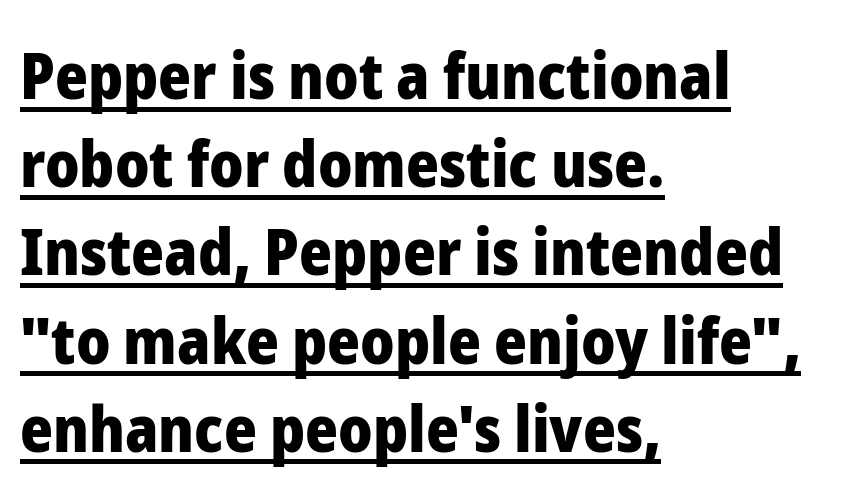
The letters stand straight up with perfectly vertical stems. Thick stems and heavy bowls — unmistakably bold. Baseline-to-baseline distance is the conventional proportion of letter height. The passage shown is underscored from start to finish. No feet cap the strokes, marking this as sans-serif type.
